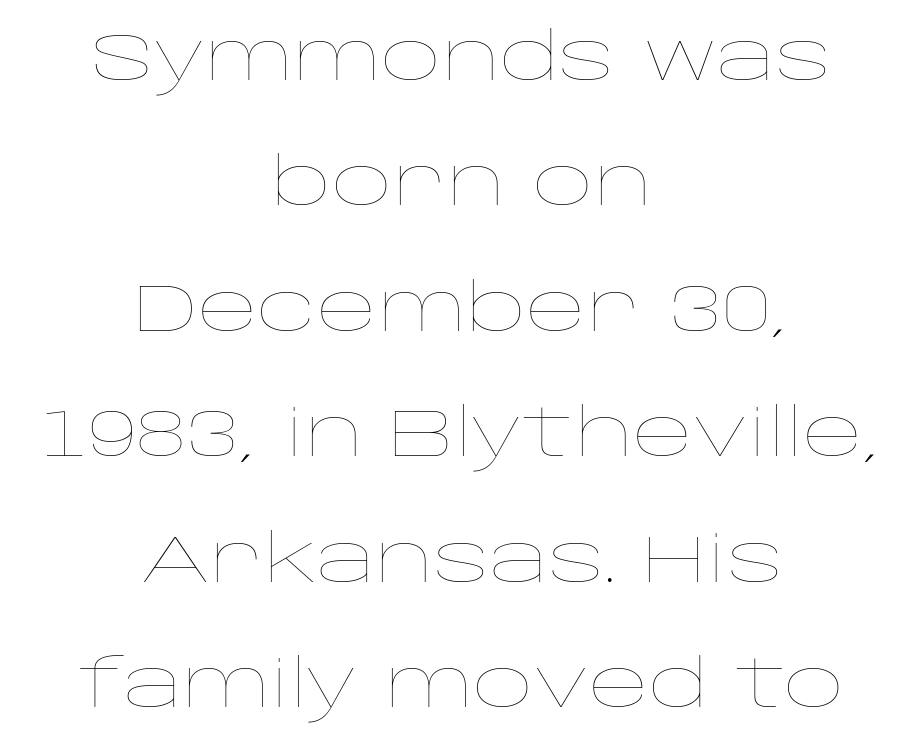
Letters have the restrained weight of plain body copy at most. The space directly below the letters is spotless. Loosely led — the rows are spread out. The rendering keeps characters at their native spacing. Typeset on center — no edge is straight.
